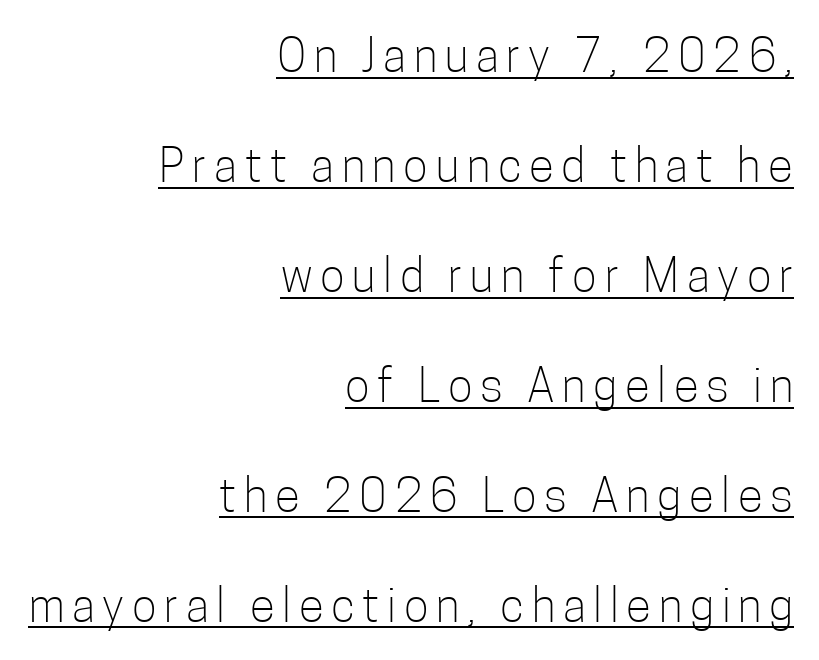
The image shows 46 px light, condensed sans-serif type, upright; set right-aligned, loose line spacing (2.39x), underlined; low stroke contrast and a medium x-height.
